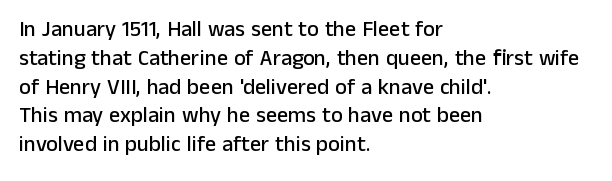
Q: Is the text italic (slanted)? A: No, it is upright.
Q: Is the text underlined? A: No.
Q: How is the paragraph aligned? A: Left-aligned.
Q: Is the spacing between letters normal or unusually wide? A: Normal.
Q: Is the spacing between lines tight, normal or loose? A: Normal.
